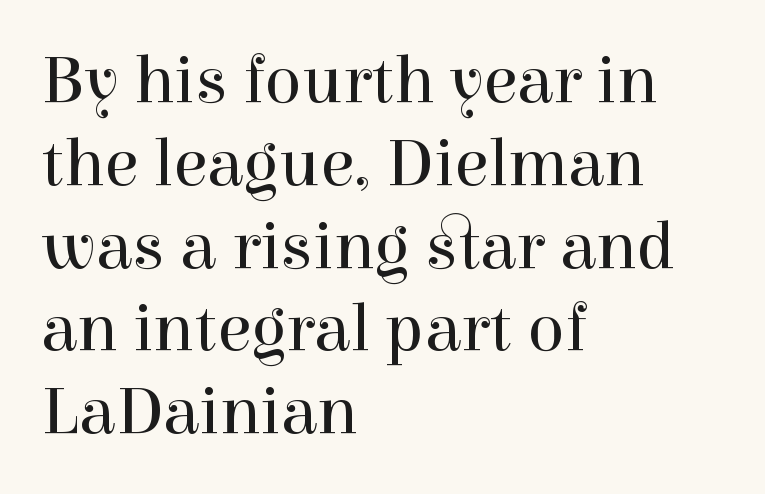
Q: Is the text bold? A: No.
Q: Is the text italic (slanted)? A: No, it is upright.
Q: Is the typeface a serif or a sans-serif typeface? A: Serif.
Q: Is the text underlined? A: No.
Q: How is the paragraph aligned? A: Left-aligned.
Q: Is the spacing between letters normal or unusually wide? A: Normal.
Q: Width (condensed, normal, or wide)? A: Normal.
Q: x-height? A: Medium.
Q: Monospaced? A: No.
